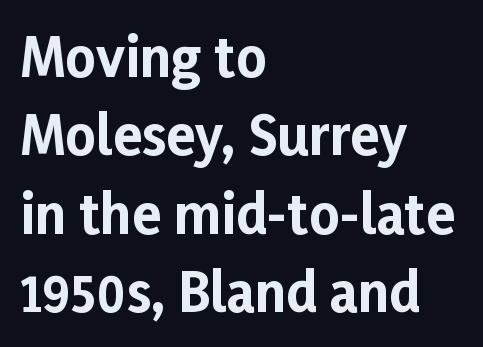
Note the varied advance widths — an 'i' is clearly narrower than an 'm'. The letters stand straight up with perfectly vertical stems. Short note: letters normally spaced. The rendering uses a moderate line-height, typical for paragraphs.
